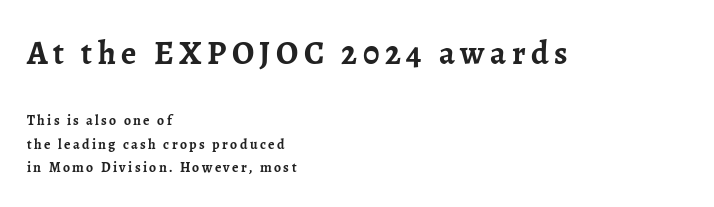
{"serif": "yes", "italic": "no", "bold": "yes", "weight": "semibold", "width": "normal", "stroke_contrast": "low", "x_height": "medium", "monospaced": "no", "underline": "no", "align": "left", "line_spacing": "normal", "line_spacing_ratio": 1.69, "larger_block": "first", "size_ratio": 2.36, "glyph_px": 33}
